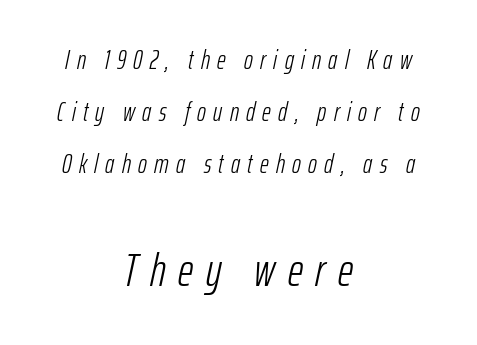
Q: Is the text bold? A: No.
Q: Is the text italic (slanted)? A: Yes, it leans right by about 12 degrees.
Q: Is the text underlined? A: No.
Q: How is the paragraph aligned? A: Centered.
Q: Is the spacing between letters normal or unusually wide? A: Unusually wide.
Q: Is the spacing between lines tight, normal or loose? A: Loose.
Q: Which block of text is set in a larger size, the first (top) or the second (bottom)? A: The second (bottom) one.
Q: Width (condensed, normal, or wide)? A: Condensed.
Q: Stroke contrast? A: Low.
Q: x-height? A: Medium.
Q: Monospaced? A: No.
